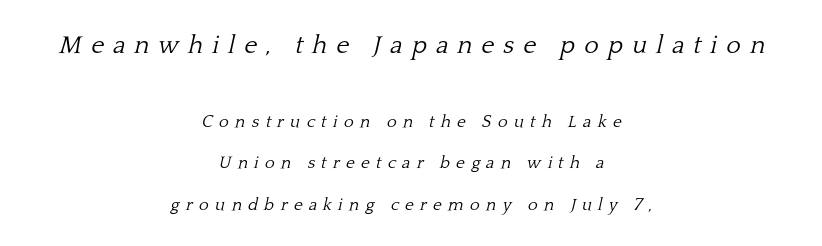
{"italic": "yes", "lean": "right", "slant_degrees": 13, "bold": "no", "underline": "no", "align": "center", "line_spacing": "loose", "line_spacing_ratio": 2.44, "letter_spacing": "wide", "letter_spacing_em": 0.36, "larger_block": "first", "size_ratio": 1.47, "glyph_px": 25}
